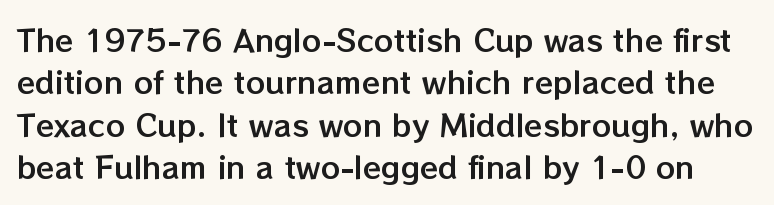
{"italic": "no", "width": "normal", "stroke_contrast": "low", "x_height": "medium", "monospaced": "no", "underline": "no", "line_spacing": "normal", "line_spacing_ratio": 1.41, "letter_spacing": "normal", "letter_spacing_em": 0.0, "glyph_px": 30}
